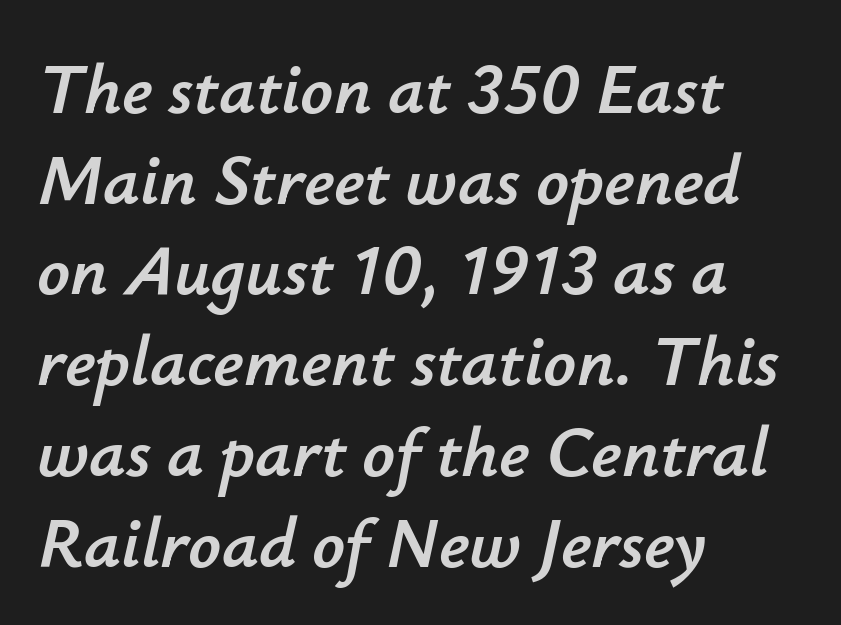
A typesetter would call this proportional, since set widths differ per character. The text block is weighted toward the left margin, trailing off unevenly rightward. This is oblique type, the kind used for emphasis or titles. Words appear dense and cohesive because spacing is normal.
